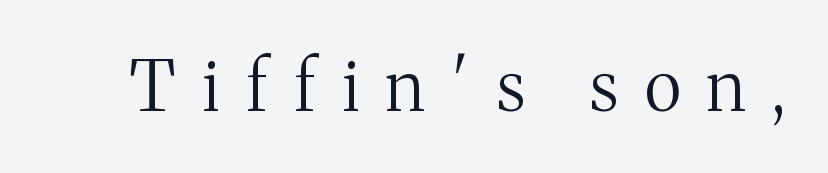
Q: Is the text bold? A: No.
Q: Is the text italic (slanted)? A: No, it is upright.
Q: Is the typeface a serif or a sans-serif typeface? A: Serif.
Q: Is the text underlined? A: No.
Q: Is the spacing between letters normal or unusually wide? A: Unusually wide.
Q: Width (condensed, normal, or wide)? A: Normal.
Q: Stroke contrast? A: Medium.
Q: x-height? A: Medium.
Q: Monospaced? A: No.
